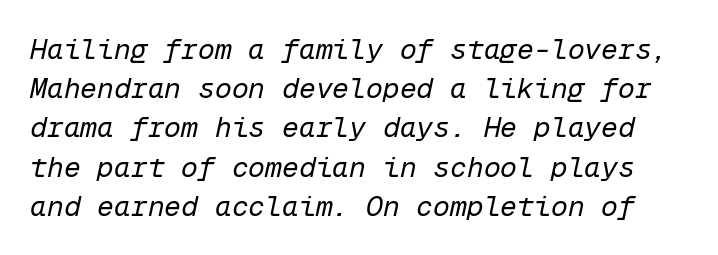
Q: Is the text bold? A: No.
Q: Is the text italic (slanted)? A: Yes, it leans right by about 12 degrees.
Q: Is the text underlined? A: No.
Q: Is the spacing between letters normal or unusually wide? A: Normal.
Q: Is the spacing between lines tight, normal or loose? A: Normal.
Q: Width (condensed, normal, or wide)? A: Normal.
Q: Stroke contrast? A: Low.
Q: x-height? A: Medium.
Q: Monospaced? A: Yes.
